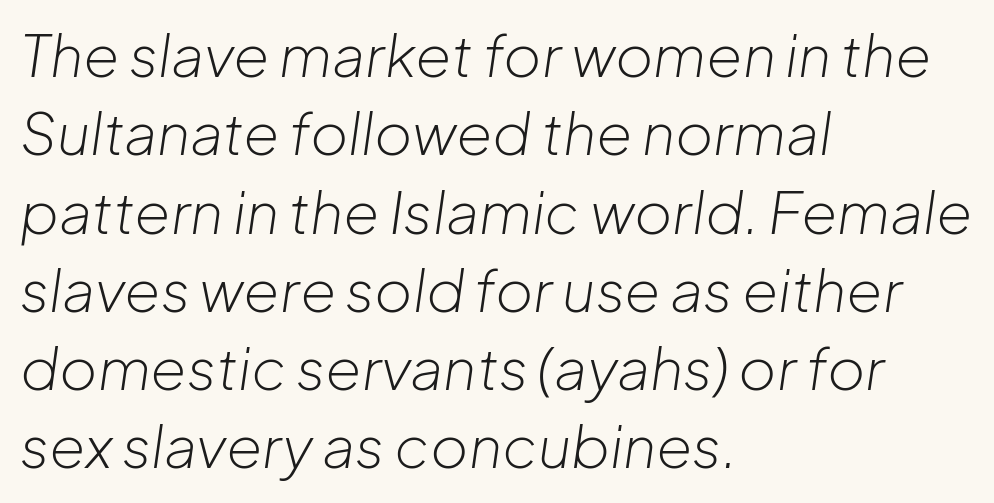
Q: Is the text bold? A: No.
Q: Is the text italic (slanted)? A: Yes, it leans right by about 8 degrees.
Q: Is the text underlined? A: No.
Q: How is the paragraph aligned? A: Left-aligned.
Q: Is the spacing between letters normal or unusually wide? A: Normal.
Q: Is the spacing between lines tight, normal or loose? A: Normal.
Q: Width (condensed, normal, or wide)? A: Normal.
Q: Stroke contrast? A: Low.
Q: x-height? A: Medium.
Q: Monospaced? A: No.
